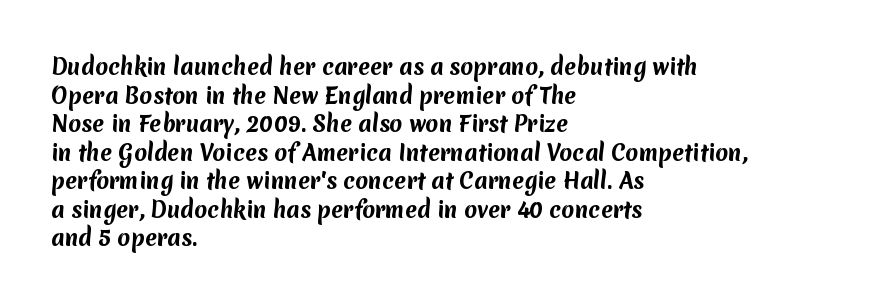
{"bold": "yes", "underline": "no", "align": "left", "line_spacing": "normal", "line_spacing_ratio": 1.36, "letter_spacing": "normal", "letter_spacing_em": 0.0, "glyph_px": 21}
